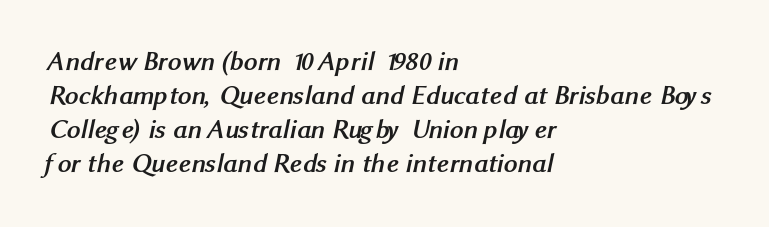
{"bold": "yes", "underline": "no", "align": "left", "line_spacing": "normal", "line_spacing_ratio": 1.26, "letter_spacing": "normal", "letter_spacing_em": 0.0, "glyph_px": 27}
